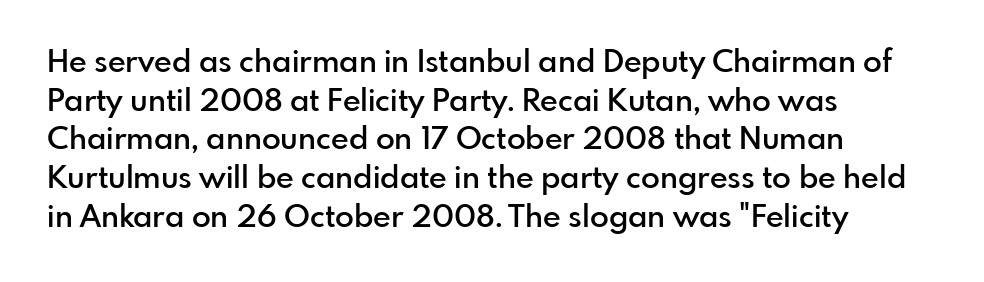
Each letter's strokes conclude bluntly, with no projecting serifs. The face used here is rendered with its standard letterfit. If you measured baseline to baseline, you'd find a middling distance. On the weight axis this lands at semibold, roughly 600.
